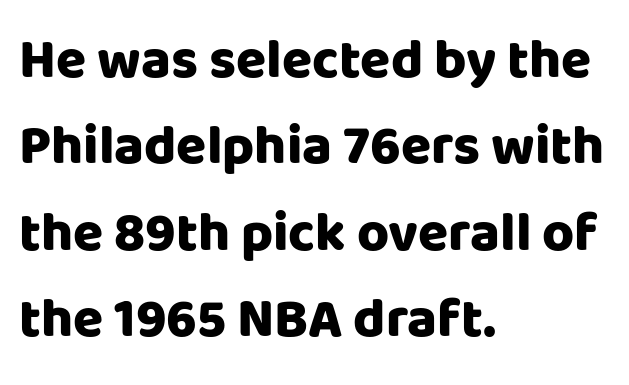
{"serif": "no", "italic": "no", "bold": "yes", "weight": "heavy", "width": "normal", "stroke_contrast": "low", "x_height": "large", "monospaced": "no", "underline": "no", "align": "left", "line_spacing": "normal", "line_spacing_ratio": 1.57, "letter_spacing": "normal", "letter_spacing_em": 0.0, "glyph_px": 55}
